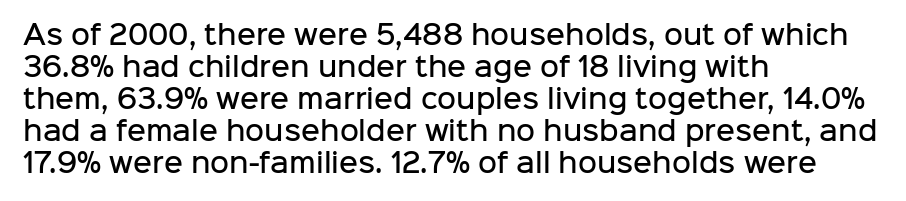
{"italic": "no", "bold": "semi", "underline": "no", "align": "left", "line_spacing_ratio": 1.23, "letter_spacing": "normal", "letter_spacing_em": 0.0, "glyph_px": 26}
